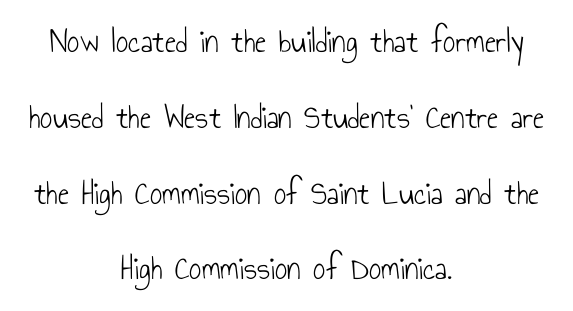
When letters stand straight like this, we call the style roman or upright. A student would call this center alignment; a typographer would say set centered. A great deal of white space separates one row of letters from the next. Stroke thickness stays within the range of a standard reading face or lighter.
